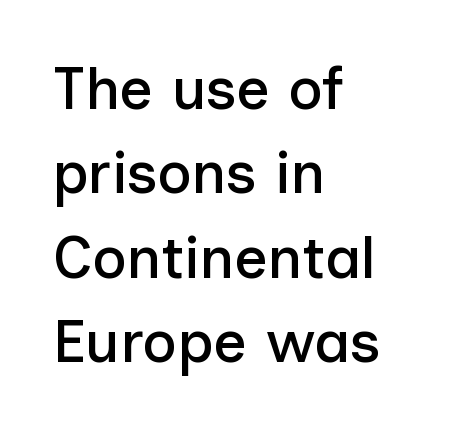
Q: Is the text italic (slanted)? A: No, it is upright.
Q: Is the typeface a serif or a sans-serif typeface? A: Sans-serif.
Q: Is the text underlined? A: No.
Q: How is the paragraph aligned? A: Left-aligned.
Q: Is the spacing between letters normal or unusually wide? A: Normal.
Q: Is the spacing between lines tight, normal or loose? A: Normal.
Q: Width (condensed, normal, or wide)? A: Normal.
Q: Stroke contrast? A: Low.
Q: x-height? A: Medium.
Q: Monospaced? A: No.
